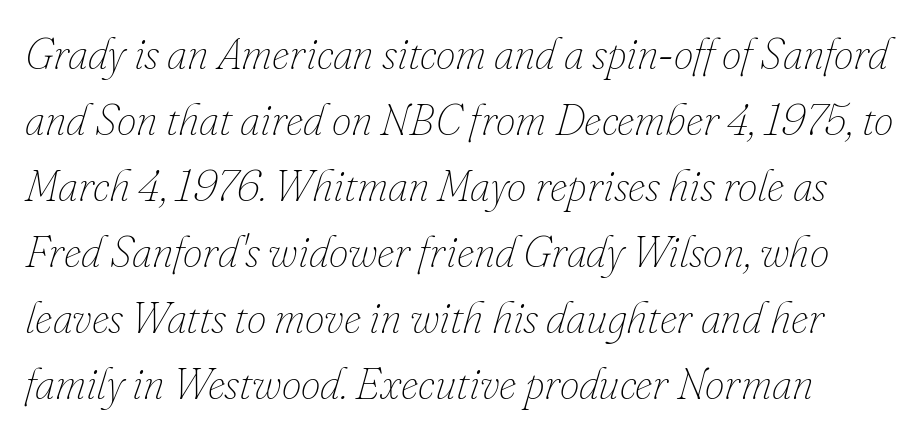
The image shows 44 px thin type, italic (leaning right); set normal line spacing (1.5x), normal letter spacing, not underlined; low stroke contrast and a small x-height.
